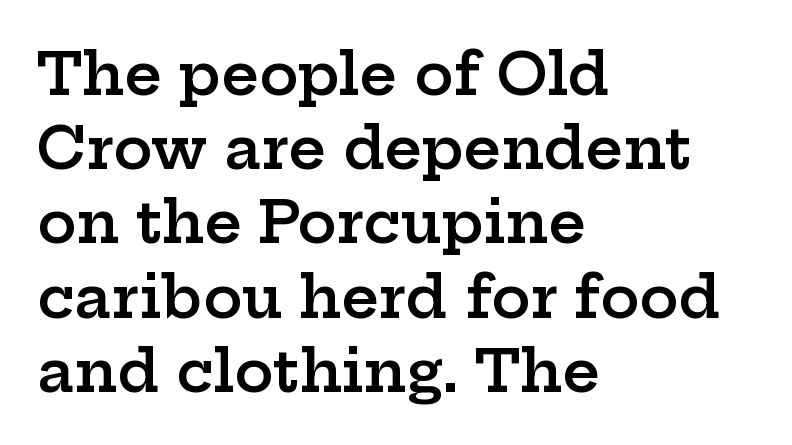
{"serif": "yes", "italic": "no", "bold": "semi", "weight": "semibold", "width": "wide", "stroke_contrast": "low", "x_height": "medium", "monospaced": "no", "underline": "no", "align": "left", "line_spacing": "normal", "line_spacing_ratio": 1.28, "letter_spacing": "normal", "letter_spacing_em": 0.0, "glyph_px": 58}
